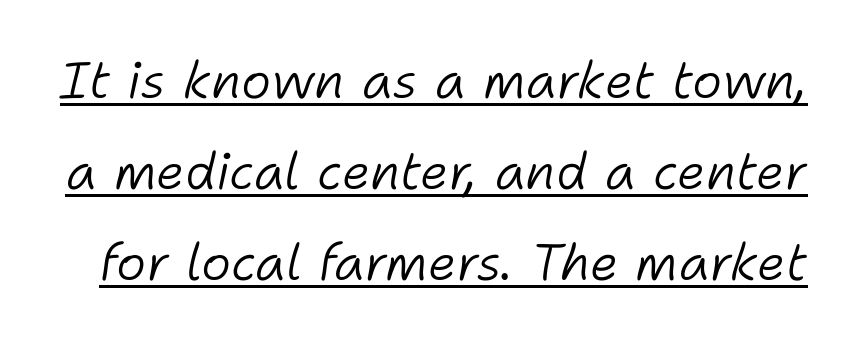
Q: Is the text bold? A: No.
Q: Is the text italic (slanted)? A: Yes, it leans right by about 11 degrees.
Q: Is the text underlined? A: Yes.
Q: Is the spacing between letters normal or unusually wide? A: Normal.
Q: Width (condensed, normal, or wide)? A: Normal.
Q: Stroke contrast? A: Low.
Q: x-height? A: Medium.
Q: Monospaced? A: No.
